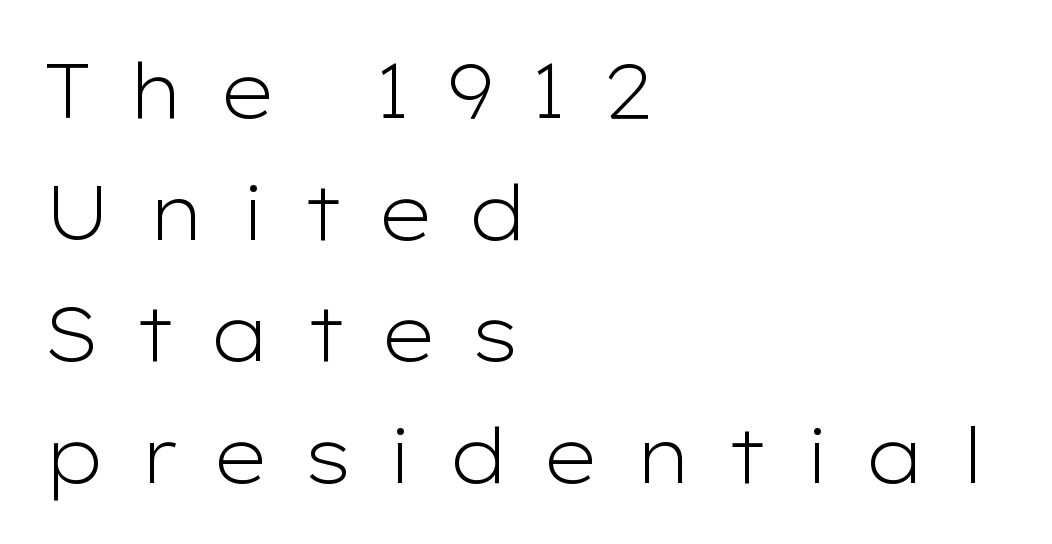
{"serif": "no", "italic": "no", "bold": "no", "weight": "light", "width": "wide", "stroke_contrast": "low", "x_height": "medium", "monospaced": "no", "underline": "no", "align": "left", "line_spacing": "normal", "line_spacing_ratio": 1.6, "letter_spacing": "wide", "letter_spacing_em": 0.44, "glyph_px": 76}
